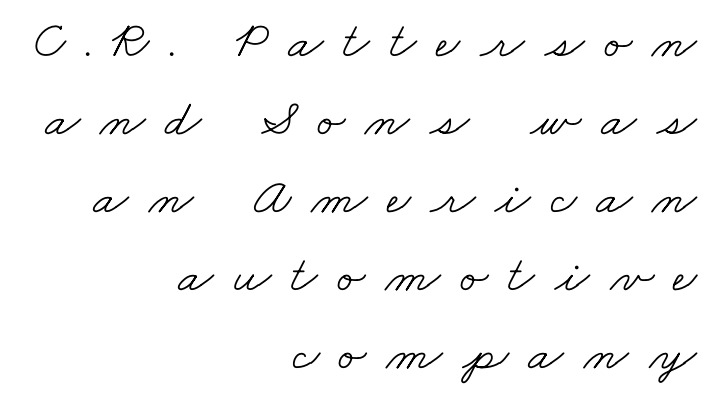
Q: Is the text bold? A: No.
Q: Is the typeface a serif or a sans-serif typeface? A: Serif.
Q: Is the text underlined? A: No.
Q: How is the paragraph aligned? A: Right-aligned.
Q: Is the spacing between letters normal or unusually wide? A: Unusually wide.
Q: Is the spacing between lines tight, normal or loose? A: Normal.
Q: Width (condensed, normal, or wide)? A: Wide.
Q: Stroke contrast? A: Low.
Q: x-height? A: Small.
Q: Monospaced? A: No.
